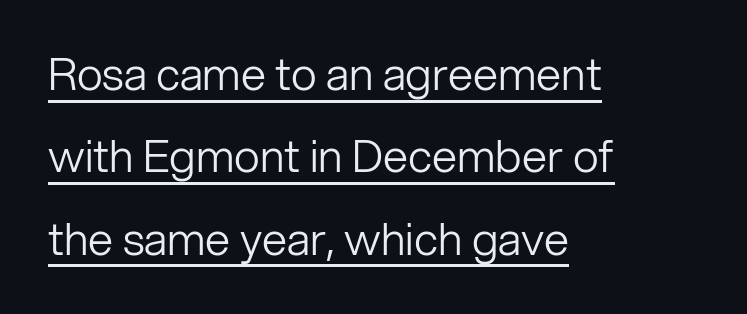
Q: Is the text bold? A: No.
Q: Is the text italic (slanted)? A: No, it is upright.
Q: Is the typeface a serif or a sans-serif typeface? A: Sans-serif.
Q: Is the text underlined? A: Yes.
Q: How is the paragraph aligned? A: Left-aligned.
Q: Is the spacing between letters normal or unusually wide? A: Normal.
Q: Width (condensed, normal, or wide)? A: Normal.
Q: Stroke contrast? A: Low.
Q: x-height? A: Medium.
Q: Monospaced? A: No.
